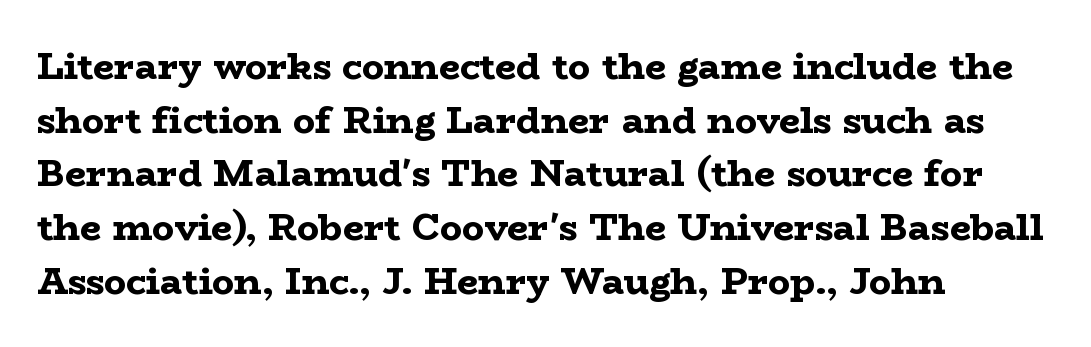
Q: Is the text bold? A: Yes.
Q: Is the text italic (slanted)? A: No, it is upright.
Q: Is the typeface a serif or a sans-serif typeface? A: Serif.
Q: Is the text underlined? A: No.
Q: How is the paragraph aligned? A: Left-aligned.
Q: Is the spacing between letters normal or unusually wide? A: Normal.
Q: Is the spacing between lines tight, normal or loose? A: Normal.
Q: Width (condensed, normal, or wide)? A: Wide.
Q: Stroke contrast? A: Low.
Q: x-height? A: Medium.
Q: Monospaced? A: No.
